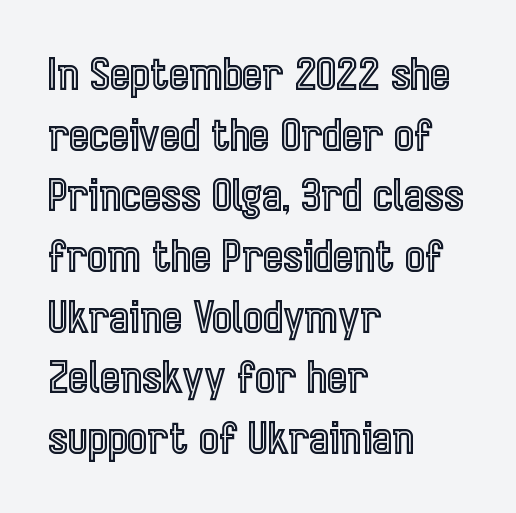
Q: Is the text italic (slanted)? A: No, it is upright.
Q: Is the text underlined? A: No.
Q: How is the paragraph aligned? A: Left-aligned.
Q: Is the spacing between letters normal or unusually wide? A: Normal.
Q: Is the spacing between lines tight, normal or loose? A: Normal.
Q: Width (condensed, normal, or wide)? A: Condensed.
Q: x-height? A: Medium.
Q: Monospaced? A: No.
